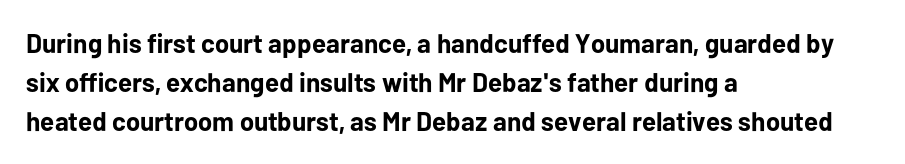
Q: Is the text bold? A: Yes.
Q: Is the text italic (slanted)? A: No, it is upright.
Q: Is the text underlined? A: No.
Q: How is the paragraph aligned? A: Left-aligned.
Q: Is the spacing between letters normal or unusually wide? A: Normal.
Q: Is the spacing between lines tight, normal or loose? A: Normal.
